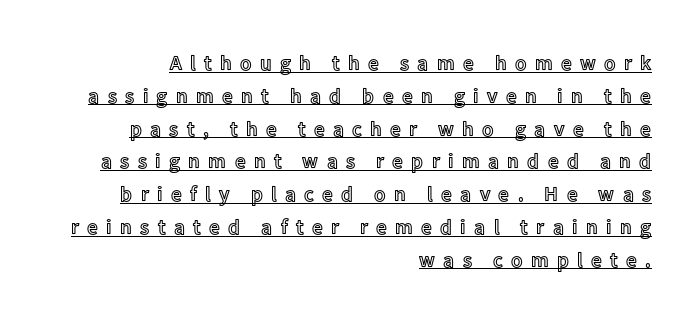
Q: Is the text italic (slanted)? A: No, it is upright.
Q: Is the text underlined? A: Yes.
Q: How is the paragraph aligned? A: Right-aligned.
Q: Is the spacing between letters normal or unusually wide? A: Unusually wide.
Q: Is the spacing between lines tight, normal or loose? A: Normal.
